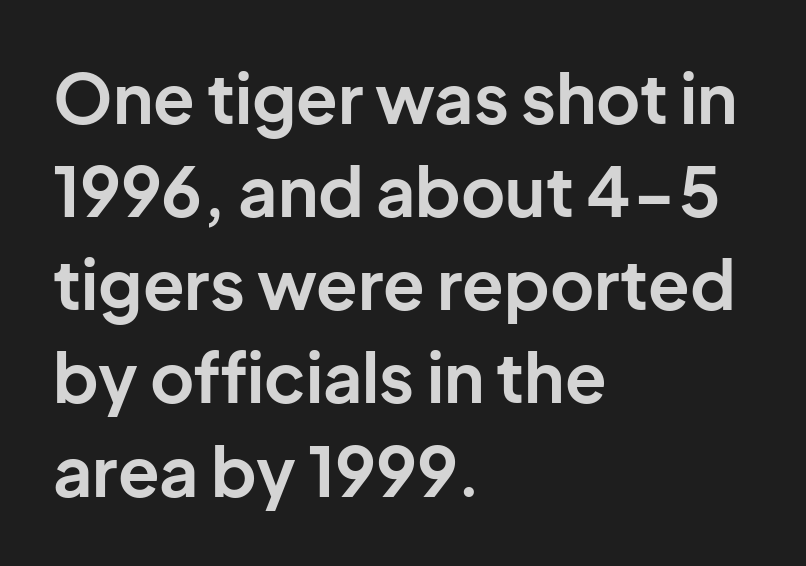
Varying glyph widths throughout — classic text-font behaviour. A student would call this left alignment; a typographer would say flush left, rag right. The strokes are fattened all the way to bold. Quick note: interline space is typical. The letters stand straight up with perfectly vertical stems. The rendering shows plain stroke endings on the letterforms — a sans-serif design.
